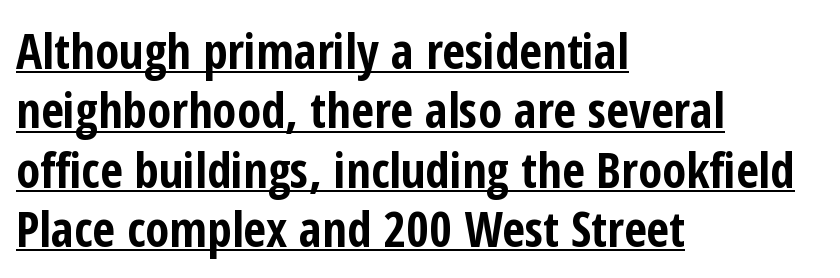
Q: Is the text bold? A: Yes.
Q: Is the text italic (slanted)? A: No, it is upright.
Q: Is the typeface a serif or a sans-serif typeface? A: Sans-serif.
Q: Is the text underlined? A: Yes.
Q: How is the paragraph aligned? A: Left-aligned.
Q: Is the spacing between letters normal or unusually wide? A: Normal.
Q: Width (condensed, normal, or wide)? A: Condensed.
Q: Stroke contrast? A: Low.
Q: x-height? A: Medium.
Q: Monospaced? A: No.
